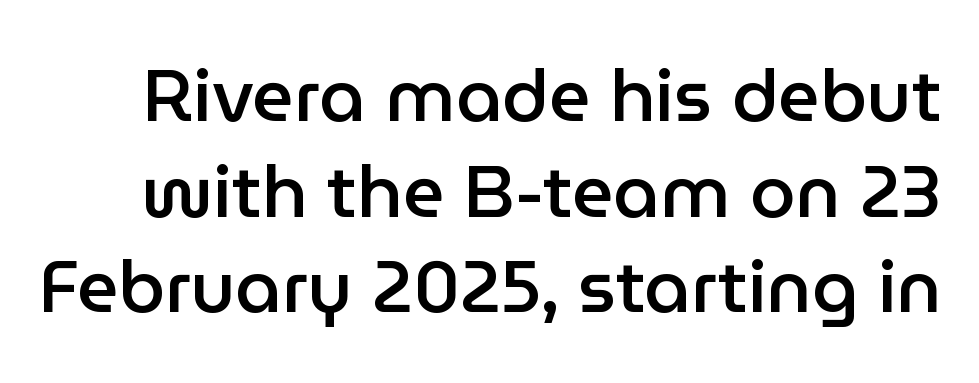
The image shows 73 px semibold sans-serif type, upright; set normal line spacing (1.31x), normal letter spacing, not underlined; low stroke contrast and a medium x-height.
